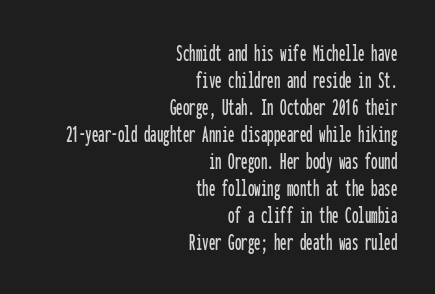
Q: Is the text italic (slanted)? A: No, it is upright.
Q: Is the text underlined? A: No.
Q: How is the paragraph aligned? A: Right-aligned.
Q: Is the spacing between letters normal or unusually wide? A: Normal.
Q: Is the spacing between lines tight, normal or loose? A: Tight.
